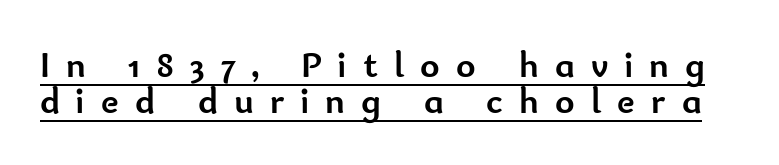
Q: Is the text bold? A: Yes.
Q: Is the text italic (slanted)? A: No, it is upright.
Q: Is the typeface a serif or a sans-serif typeface? A: Sans-serif.
Q: Is the text underlined? A: Yes.
Q: Is the spacing between letters normal or unusually wide? A: Unusually wide.
Q: Is the spacing between lines tight, normal or loose? A: Tight.
Q: Width (condensed, normal, or wide)? A: Normal.
Q: Stroke contrast? A: Low.
Q: x-height? A: Small.
Q: Monospaced? A: No.
